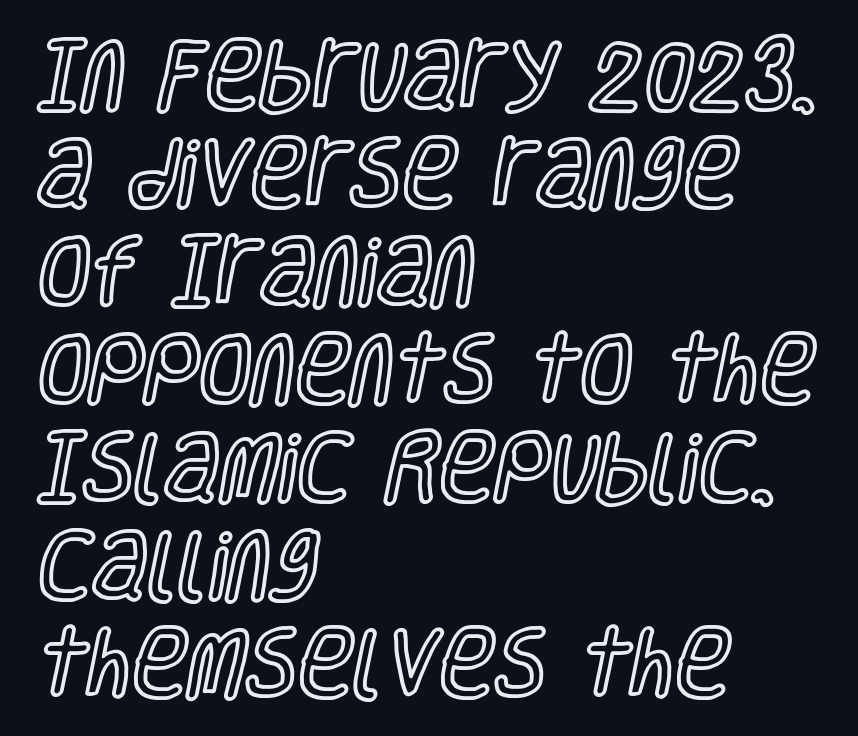
{"width": "condensed", "x_height": "large", "monospaced": "no", "underline": "no", "align": "left", "line_spacing": "normal", "line_spacing_ratio": 1.29, "letter_spacing": "normal", "letter_spacing_em": 0.0, "glyph_px": 76}
